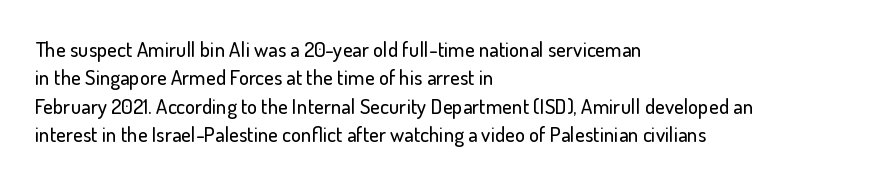
The image shows 21 px text type, upright; set left-aligned, normal line spacing (1.35x), normal letter spacing, not underlined.
